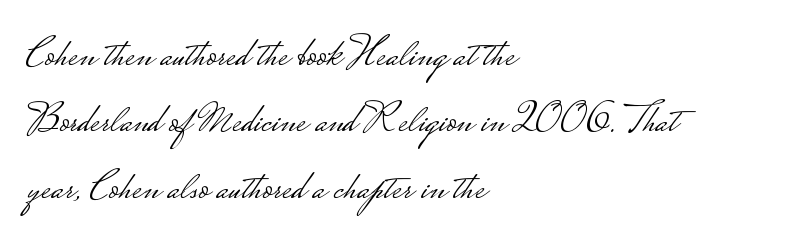
Q: Is the text bold? A: No.
Q: Is the text italic (slanted)? A: Yes.
Q: Is the typeface a serif or a sans-serif typeface? A: Sans-serif.
Q: Is the text underlined? A: No.
Q: How is the paragraph aligned? A: Left-aligned.
Q: Is the spacing between letters normal or unusually wide? A: Normal.
Q: Is the spacing between lines tight, normal or loose? A: Normal.
Q: Width (condensed, normal, or wide)? A: Wide.
Q: Stroke contrast? A: Low.
Q: Monospaced? A: No.
